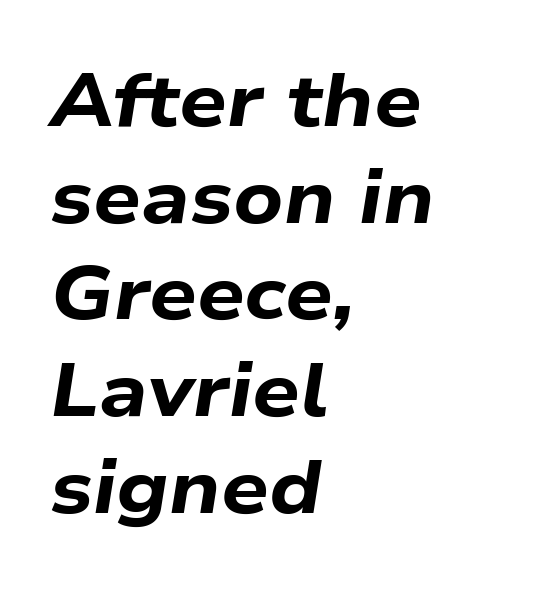
Q: Is the text bold? A: Yes.
Q: Is the text italic (slanted)? A: Yes, it leans right by about 9 degrees.
Q: Is the text underlined? A: No.
Q: How is the paragraph aligned? A: Left-aligned.
Q: Is the spacing between letters normal or unusually wide? A: Normal.
Q: Is the spacing between lines tight, normal or loose? A: Normal.
Q: Width (condensed, normal, or wide)? A: Wide.
Q: Stroke contrast? A: Low.
Q: x-height? A: Medium.
Q: Monospaced? A: No.
